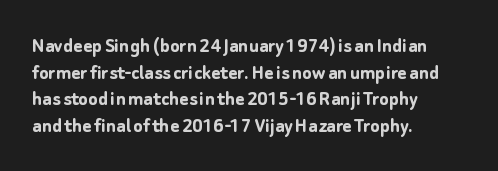
Which margin do the lines hug? The left one — the right edge is uneven. Weight check: bold — yes, fully. Tracking here is standard; glyphs follow each other at the usual distance. Unlike italic type, these characters show no tilt at all. Just letters on the line, the space beneath them empty.
